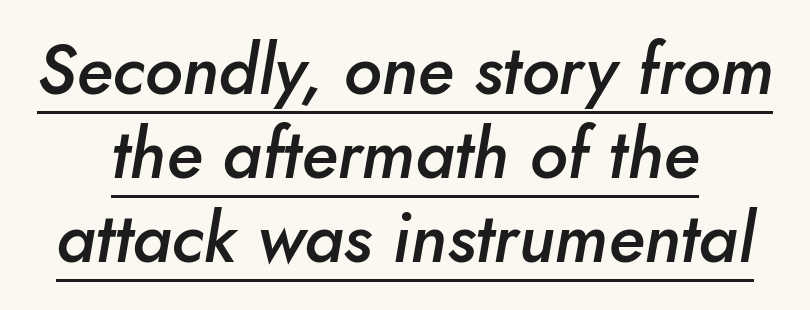
{"italic": "yes", "lean": "right", "slant_degrees": 10, "bold": "semi", "weight": "semibold", "width": "normal", "stroke_contrast": "low", "x_height": "small", "monospaced": "no", "underline": "yes", "align": "center", "line_spacing_ratio": 1.22, "letter_spacing": "normal", "letter_spacing_em": 0.0, "glyph_px": 69}
